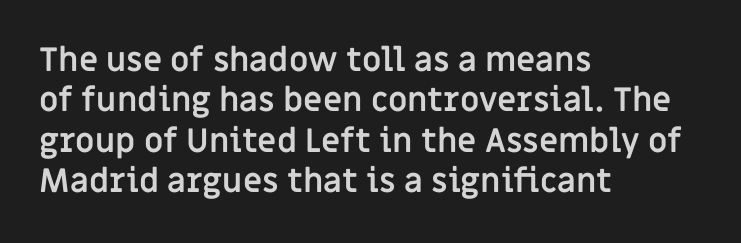
The image shows 33 px semibold sans-serif type, upright; set left-aligned, line spacing 1.22x, normal letter spacing, not underlined; low stroke contrast and a large x-height.
